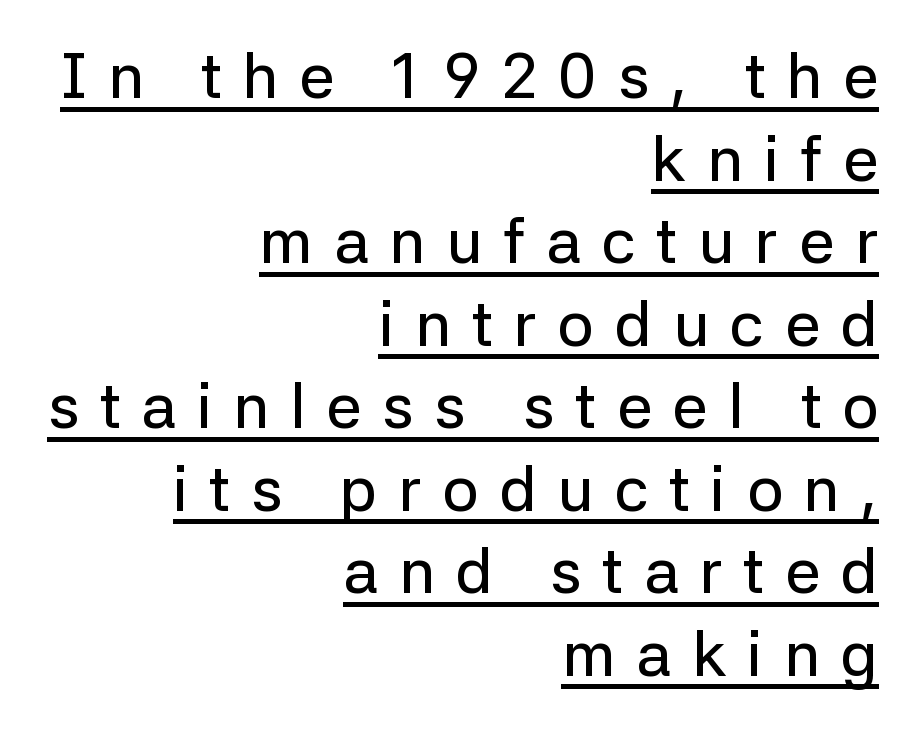
Do the characters align in a grid? No, the font is proportional. The face used here appears with an underline applied. The rendering shows plain stroke endings on the letterforms — a sans-serif design. The line-height multiplier appears to be the usual default. Rendered with straight, roman letterforms. The paragraph shown leans on its right margin.
